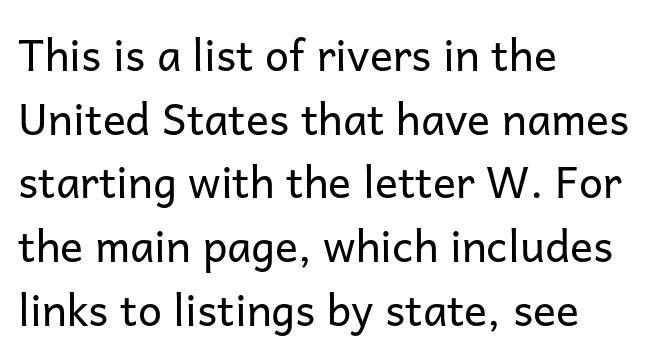
{"serif": "no", "italic": "no", "bold": "no", "weight": "regular", "width": "normal", "stroke_contrast": "low", "x_height": "medium", "monospaced": "no", "underline": "no", "align": "left", "line_spacing": "normal", "line_spacing_ratio": 1.48, "letter_spacing": "normal", "letter_spacing_em": 0.0, "glyph_px": 43}
